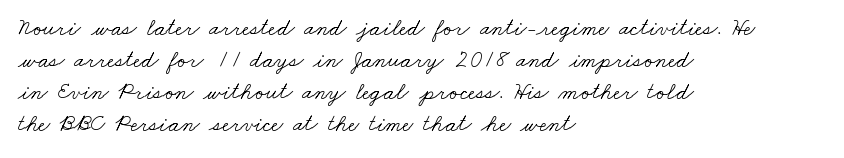
The image shows 24 px text type; set left-aligned, normal line spacing (1.34x), normal letter spacing, not underlined.
